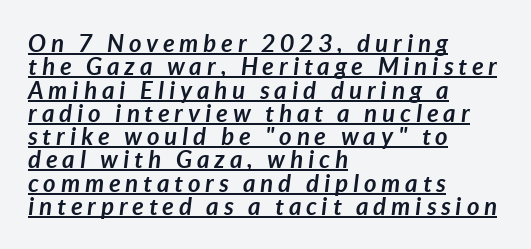
Q: Is the text bold? A: Yes.
Q: Is the text italic (slanted)? A: Yes, it leans right by about 7 degrees.
Q: Is the text underlined? A: Yes.
Q: How is the paragraph aligned? A: Left-aligned.
Q: Is the spacing between letters normal or unusually wide? A: Unusually wide.
Q: Is the spacing between lines tight, normal or loose? A: Tight.
